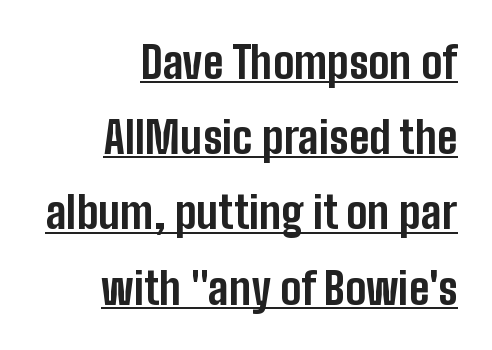
{"serif": "no", "italic": "no", "bold": "yes", "weight": "bold", "width": "condensed", "stroke_contrast": "low", "x_height": "medium", "monospaced": "no", "underline": "yes", "align": "right", "line_spacing_ratio": 1.71, "letter_spacing": "normal", "letter_spacing_em": 0.0, "glyph_px": 44}
